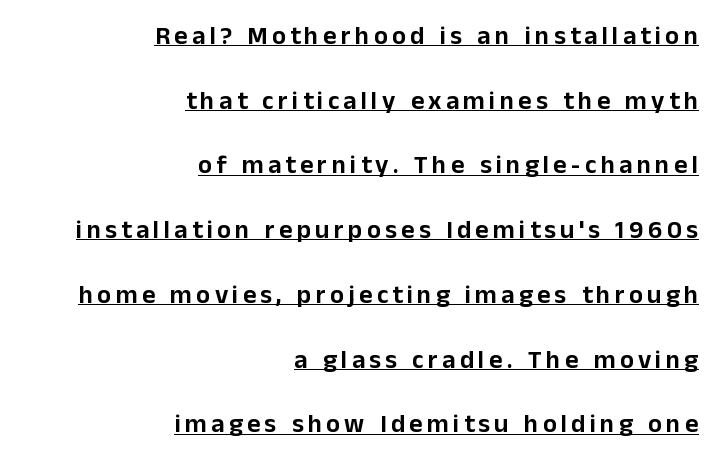
{"italic": "no", "underline": "yes", "align": "right", "line_spacing": "loose", "line_spacing_ratio": 2.49, "glyph_px": 26}
